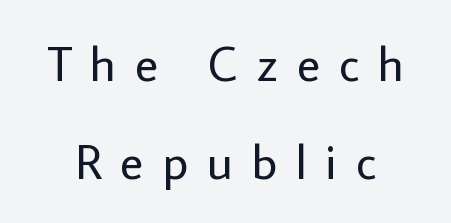
A quiet, ordinary-to-light weight characterises the typeface. How are the letters spaced? Widely, with obvious added tracking. Baseline-to-baseline distance is far greater than the letter height. Underline: absent. The rendering uses natural spacing where letterforms have individual widths. The designer went with a sans here, leaving each stem footless.
